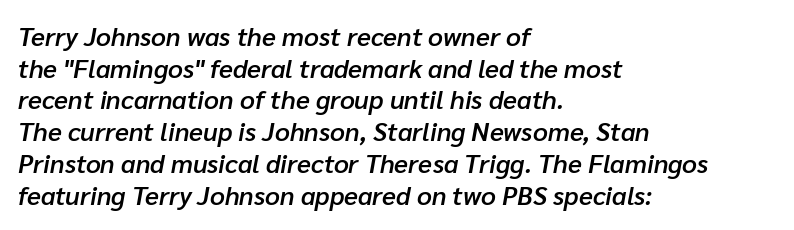
The image shows 26 px text type, italic (leaning right); set left-aligned, line spacing 1.22x, normal letter spacing, not underlined.
